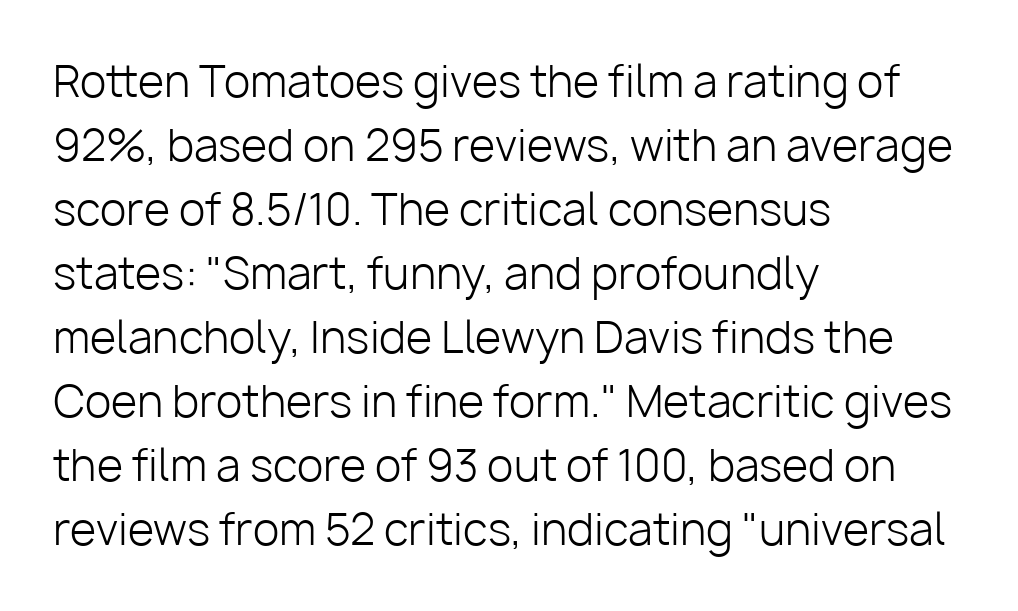
Q: Is the text bold? A: No.
Q: Is the text italic (slanted)? A: No, it is upright.
Q: Is the typeface a serif or a sans-serif typeface? A: Sans-serif.
Q: Is the text underlined? A: No.
Q: How is the paragraph aligned? A: Left-aligned.
Q: Is the spacing between letters normal or unusually wide? A: Normal.
Q: Is the spacing between lines tight, normal or loose? A: Normal.
Q: Width (condensed, normal, or wide)? A: Normal.
Q: Stroke contrast? A: Low.
Q: x-height? A: Medium.
Q: Monospaced? A: No.
